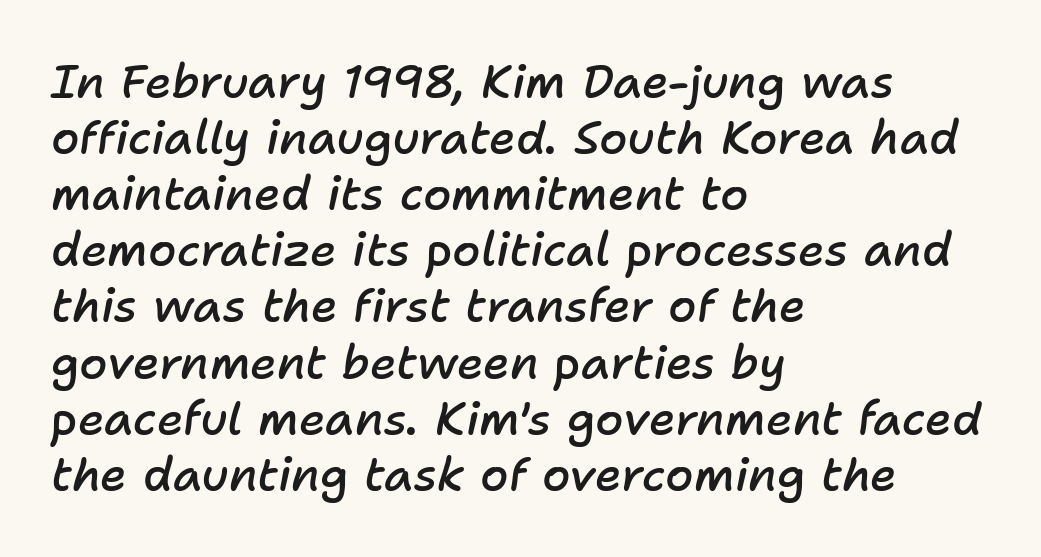
Q: Is the text bold? A: Semi-bold.
Q: Is the text italic (slanted)? A: Yes, it leans right by about 11 degrees.
Q: Is the text underlined? A: No.
Q: How is the paragraph aligned? A: Left-aligned.
Q: Is the spacing between letters normal or unusually wide? A: Normal.
Q: Width (condensed, normal, or wide)? A: Normal.
Q: Stroke contrast? A: Low.
Q: x-height? A: Medium.
Q: Monospaced? A: No.
